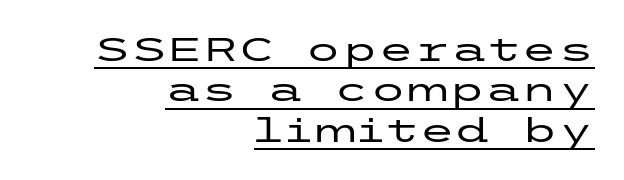
{"serif": "no", "italic": "no", "width": "wide", "stroke_contrast": "low", "x_height": "medium", "underline": "yes", "align": "right", "line_spacing_ratio": 1.22, "letter_spacing": "normal", "letter_spacing_em": 0.0, "glyph_px": 33}
